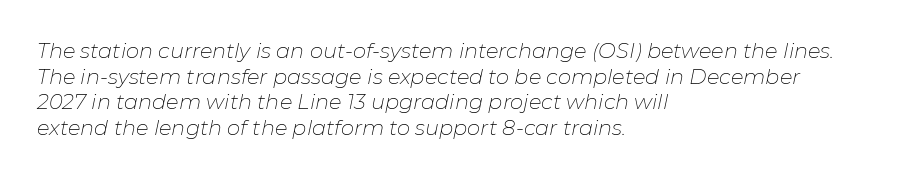
The image shows 21 px text type, italic (leaning right); set left-aligned, line spacing 1.22x, normal letter spacing, not underlined.
